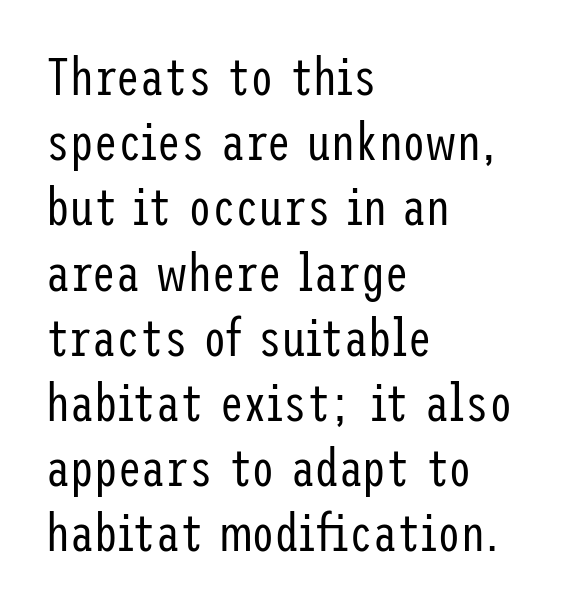
The image shows 53 px regular-weight, condensed sans-serif type, upright; set left-aligned, line spacing 1.23x, normal letter spacing, not underlined; low stroke contrast and a medium x-height.
